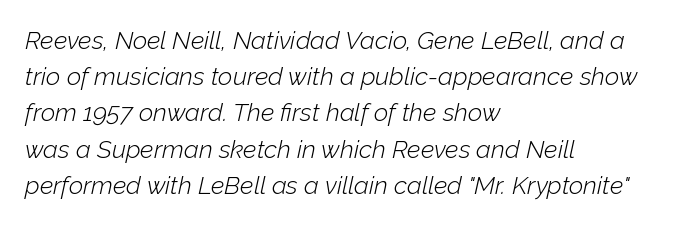
{"italic": "yes", "lean": "right", "slant_degrees": 12, "bold": "no", "underline": "no", "align": "left", "line_spacing": "normal", "line_spacing_ratio": 1.45, "letter_spacing": "normal", "letter_spacing_em": 0.0, "glyph_px": 25}
